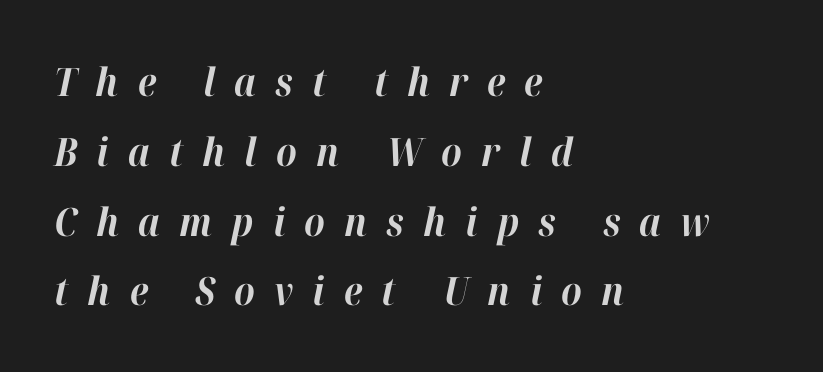
The image shows 39 px bold type, italic (leaning right); set left-aligned, line spacing 1.79x, unusually wide letter spacing (+0.49 em), not underlined; high stroke contrast and a medium x-height.
